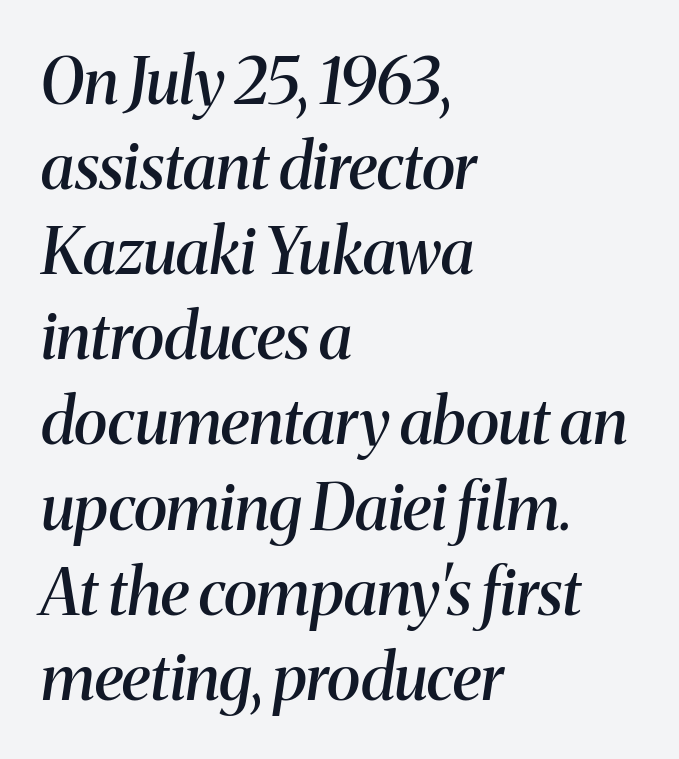
The image shows 64 px semibold serif type, italic (leaning right); set left-aligned, normal line spacing (1.33x), normal letter spacing, not underlined; medium stroke contrast and a medium x-height.
